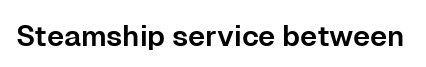
Q: Is the text italic (slanted)? A: No, it is upright.
Q: Is the typeface a serif or a sans-serif typeface? A: Sans-serif.
Q: Is the text underlined? A: No.
Q: Is the spacing between letters normal or unusually wide? A: Normal.
Q: Width (condensed, normal, or wide)? A: Normal.
Q: Stroke contrast? A: Low.
Q: x-height? A: Medium.
Q: Monospaced? A: No.
